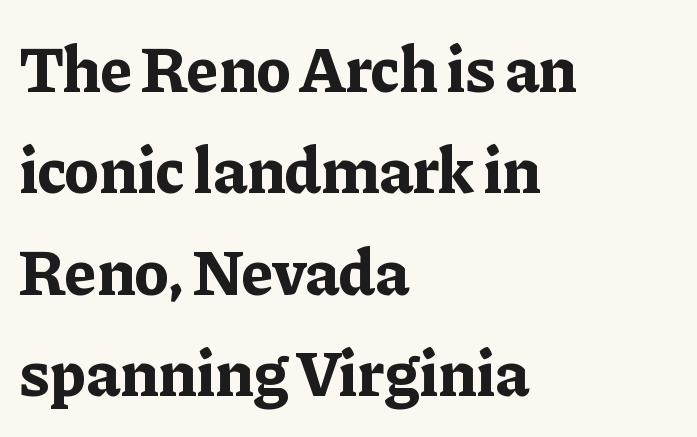
{"serif": "yes", "italic": "no", "bold": "yes", "weight": "bold", "width": "normal", "stroke_contrast": "low", "x_height": "medium", "monospaced": "no", "underline": "no", "align": "left", "line_spacing": "normal", "line_spacing_ratio": 1.56, "letter_spacing": "normal", "letter_spacing_em": 0.0, "glyph_px": 65}
